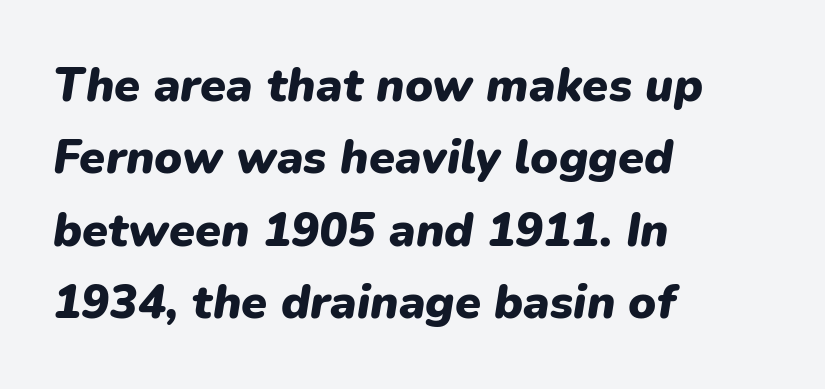
The image shows 47 px heavy type, italic (leaning right); set left-aligned, normal line spacing (1.54x), normal letter spacing, not underlined; low stroke contrast and a medium x-height.
